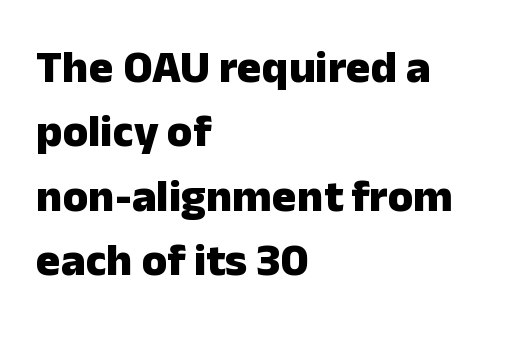
{"serif": "no", "italic": "no", "bold": "yes", "weight": "heavy", "width": "normal", "stroke_contrast": "low", "x_height": "medium", "monospaced": "no", "underline": "no", "align": "left", "line_spacing": "normal", "line_spacing_ratio": 1.4, "letter_spacing": "normal", "letter_spacing_em": 0.0, "glyph_px": 46}
